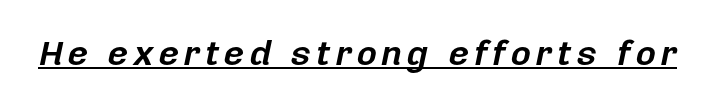
{"italic": "yes", "lean": "right", "slant_degrees": 12, "bold": "yes", "weight": "bold", "width": "normal", "stroke_contrast": "low", "x_height": "medium", "monospaced": "no", "underline": "yes", "glyph_px": 35}
